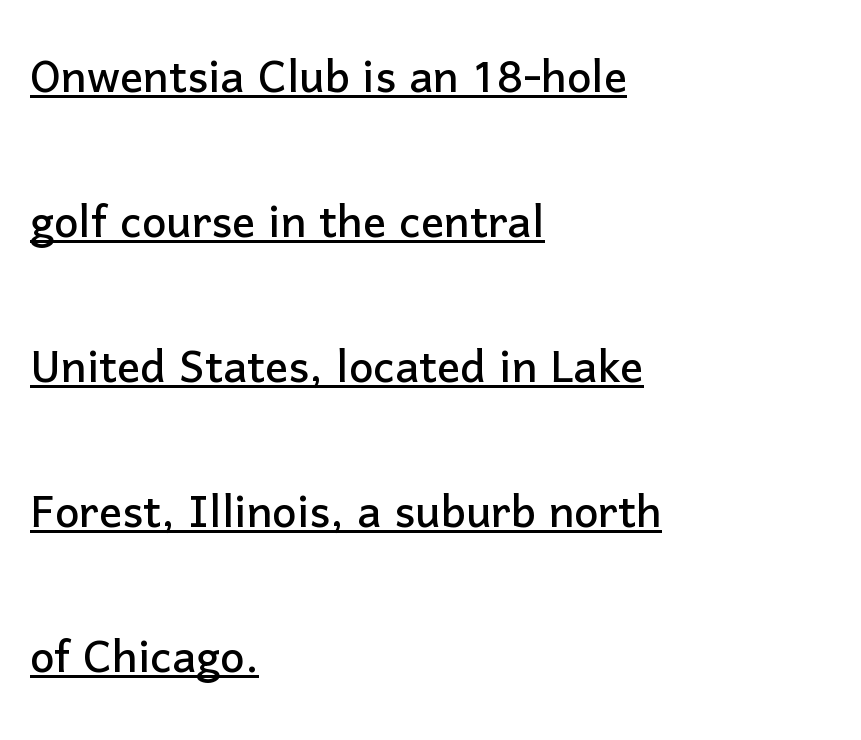
The tracking reads as untouched default to a designer's eye. It's the straight-up-and-down kind of type. Beneath each row of characters lies a ruled line. Widely set lines give the paragraph a tall, airy silhouette. A sans-serif font was chosen for this passage. Each line starts at the same left margin while the right side varies.
